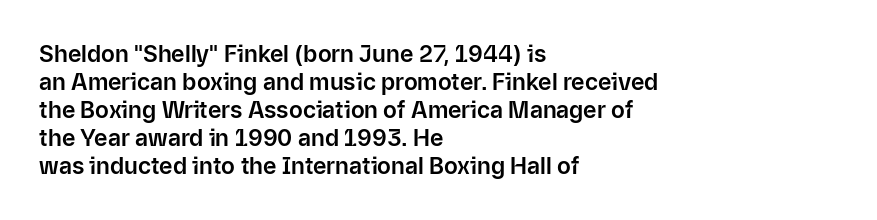
Look at the tracking — it's just the regular setting, nothing added. Caption: multi-line text, flush left, ragged right. Notice how the stems are strictly vertical — no italics here. A clean baseline with only descenders dipping below it.
